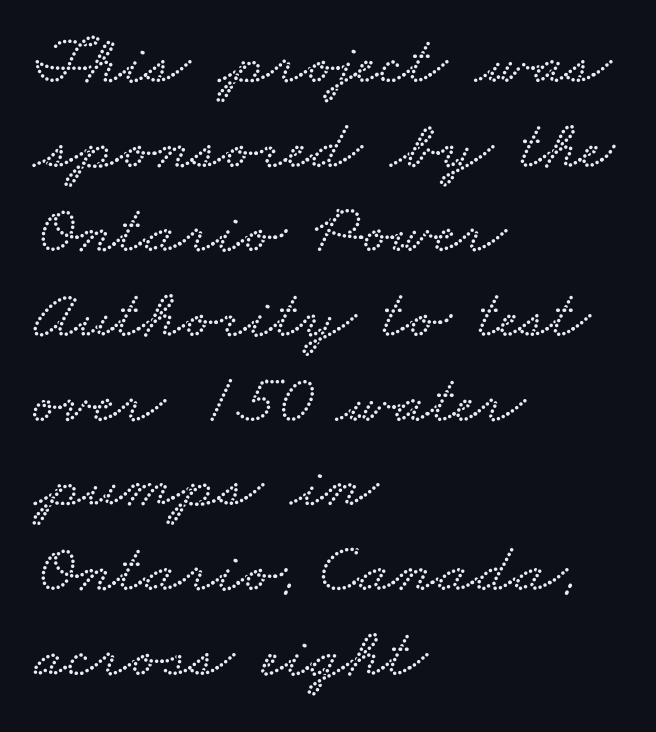
Q: Is the text underlined? A: No.
Q: How is the paragraph aligned? A: Left-aligned.
Q: Is the spacing between letters normal or unusually wide? A: Normal.
Q: Width (condensed, normal, or wide)? A: Wide.
Q: Stroke contrast? A: Low.
Q: x-height? A: Small.
Q: Monospaced? A: No.
